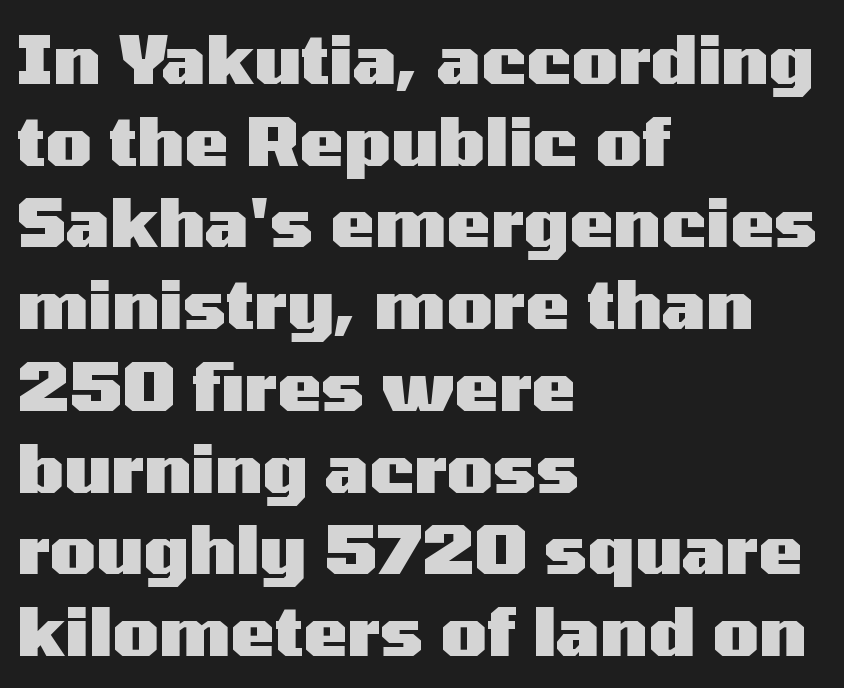
Varying glyph widths throughout — classic text-font behaviour. The letters sit at their default tracking, neither squeezed nor spread. Designer's note — italics off, roman on. What kind of face is this? One without serifs — a sans. Descenders are the only things crossing below the line. Notice how thick the strokes are: this is what a full bold looks like.
